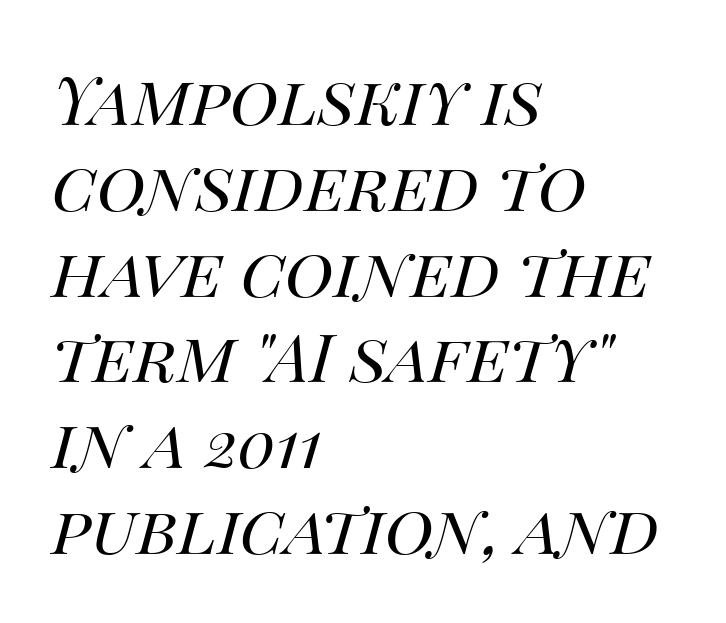
{"italic": "yes", "lean": "right", "slant_degrees": 14, "bold": "no", "weight": "regular", "width": "normal", "stroke_contrast": "medium", "x_height": "large", "monospaced": "no", "underline": "no", "align": "left", "line_spacing": "normal", "line_spacing_ratio": 1.28, "letter_spacing": "normal", "letter_spacing_em": 0.0, "glyph_px": 67}
